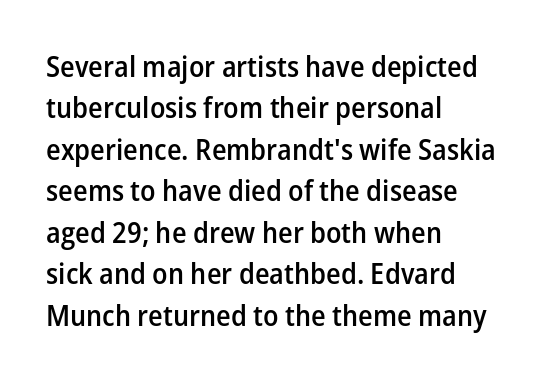
The image shows 29 px semibold sans-serif type, upright; set left-aligned, normal line spacing (1.43x), normal letter spacing, not underlined; low stroke contrast and a medium x-height.
